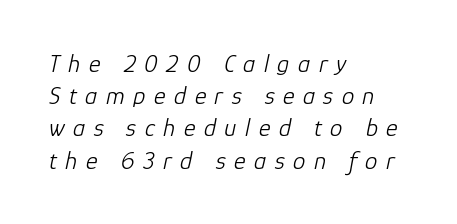
{"italic": "yes", "lean": "right", "slant_degrees": 12, "bold": "no", "underline": "no", "align": "left", "line_spacing": "normal", "line_spacing_ratio": 1.29, "letter_spacing": "wide", "letter_spacing_em": 0.34, "glyph_px": 25}
